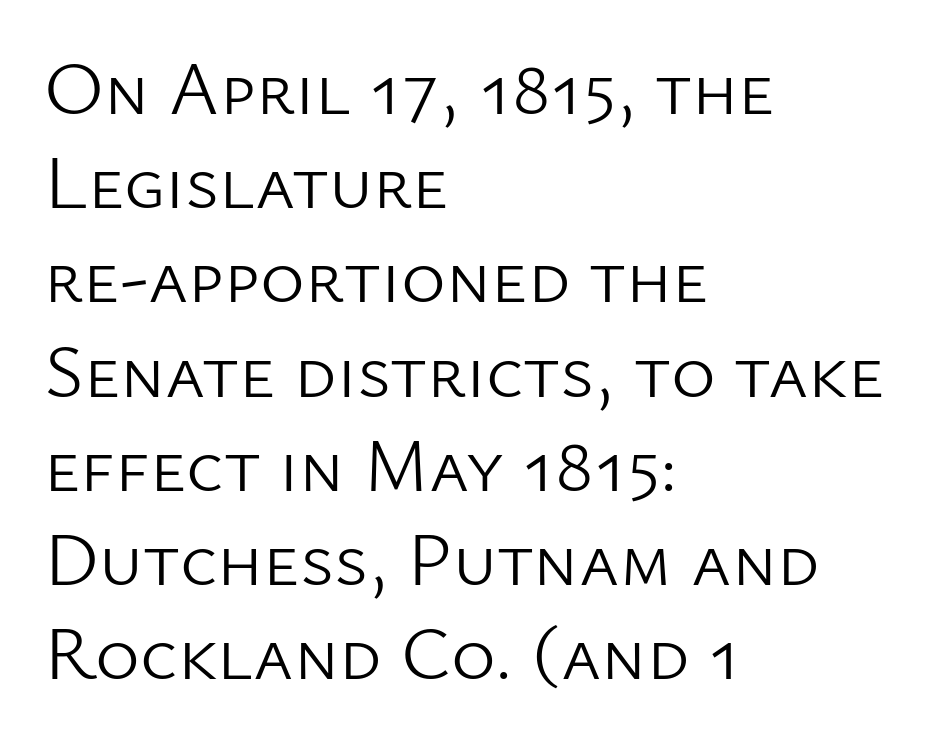
A typesetter would call this proportional, since set widths differ per character. The letterforms sit at book weight or below. You can tell from the bare stems that sans-serif type was used. Nobody touched the tracking dial on this one. The text block is weighted toward the left margin, trailing off unevenly rightward. The string is rendered with underlining switched off.
